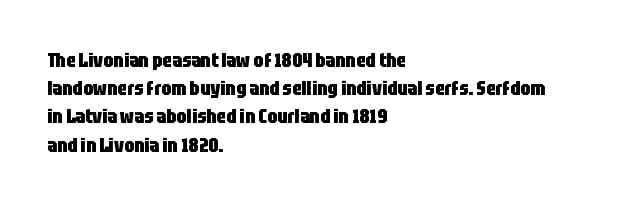
Q: Is the text bold? A: Yes.
Q: Is the text italic (slanted)? A: No, it is upright.
Q: Is the text underlined? A: No.
Q: How is the paragraph aligned? A: Left-aligned.
Q: Is the spacing between letters normal or unusually wide? A: Normal.
Q: Is the spacing between lines tight, normal or loose? A: Normal.
